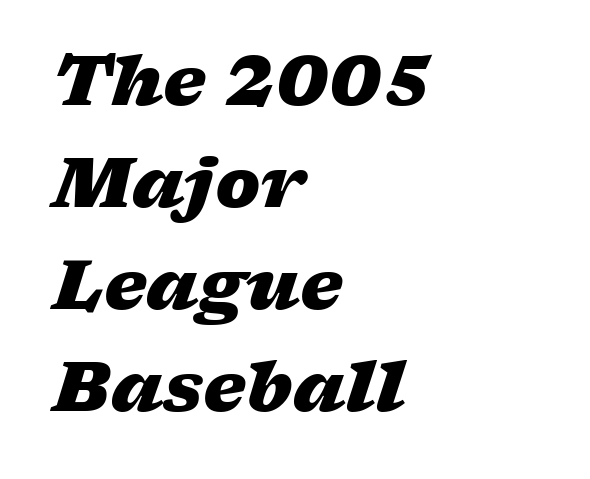
Q: Is the text bold? A: Yes.
Q: Is the text italic (slanted)? A: Yes, it leans right by about 17 degrees.
Q: Is the text underlined? A: No.
Q: How is the paragraph aligned? A: Left-aligned.
Q: Is the spacing between letters normal or unusually wide? A: Normal.
Q: Is the spacing between lines tight, normal or loose? A: Normal.
Q: Width (condensed, normal, or wide)? A: Wide.
Q: Stroke contrast? A: Low.
Q: x-height? A: Medium.
Q: Monospaced? A: No.
